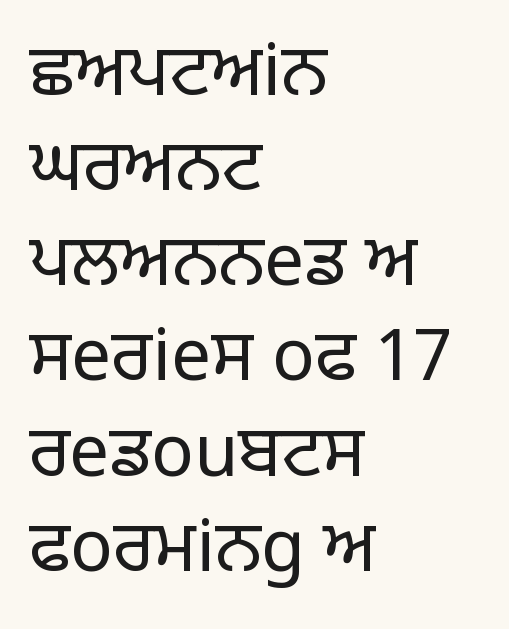
The type sits square on the baseline with zero lean. Line spacing here is normal. Here the designer chose a conventional face with non-uniform glyph widths. Alignment: flush left. Regarding serifs, this sample does without them. Underlining? Definitely not there.
